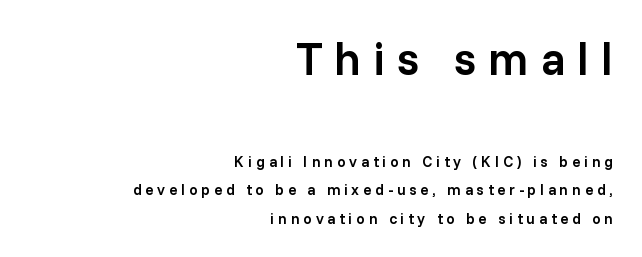
Note the varied advance widths — an 'i' is clearly narrower than an 'm'. The rendering shrinks the type as you move from the upper chunk to the lower. The rendering anchors every line to the right-hand side. Any mark beneath the type? The region is blank. Rendered with straight, roman letterforms.
